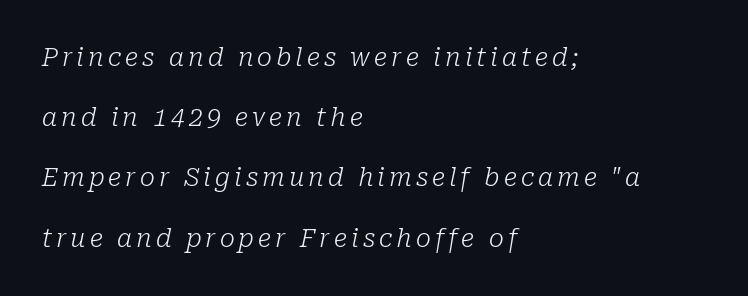
The image shows 25 px text type, italic (leaning right); set left-aligned, loose line spacing (2.41x), not underlined.
